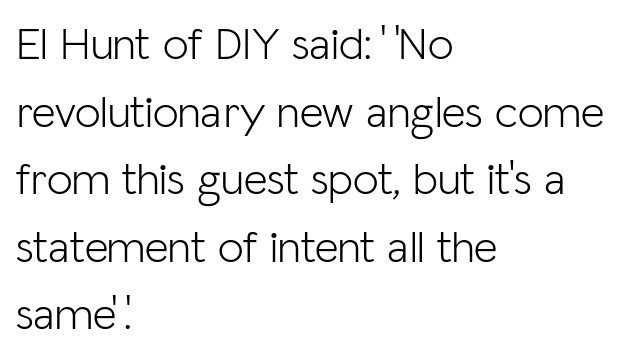
Q: Is the text bold? A: No.
Q: Is the text italic (slanted)? A: No, it is upright.
Q: Is the typeface a serif or a sans-serif typeface? A: Sans-serif.
Q: Is the text underlined? A: No.
Q: How is the paragraph aligned? A: Left-aligned.
Q: Is the spacing between letters normal or unusually wide? A: Normal.
Q: Is the spacing between lines tight, normal or loose? A: Normal.
Q: Width (condensed, normal, or wide)? A: Normal.
Q: Stroke contrast? A: Low.
Q: x-height? A: Medium.
Q: Monospaced? A: No.
